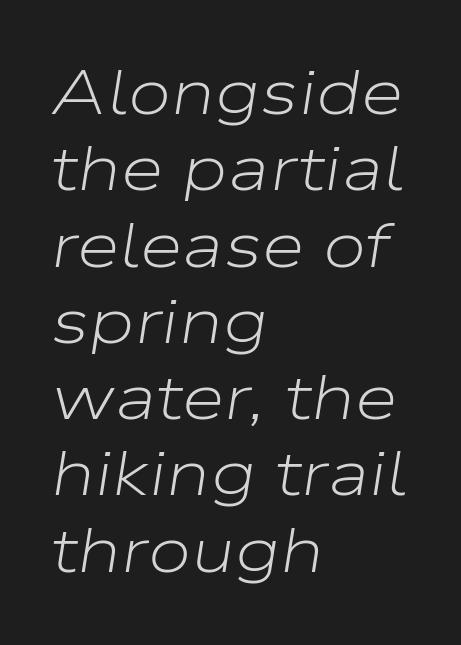
Q: Is the text bold? A: No.
Q: Is the text italic (slanted)? A: Yes, it leans right by about 9 degrees.
Q: Is the text underlined? A: No.
Q: How is the paragraph aligned? A: Left-aligned.
Q: Is the spacing between letters normal or unusually wide? A: Normal.
Q: Width (condensed, normal, or wide)? A: Wide.
Q: Stroke contrast? A: Low.
Q: x-height? A: Medium.
Q: Monospaced? A: No.
